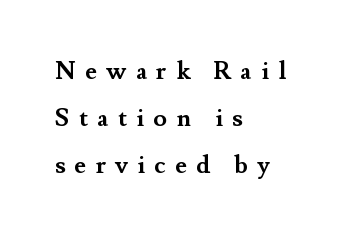
In terms of weight, the rendering is a true, heavy bold. A typesetter would mark this as roman, not italic. Each line starts at the same left margin while the right side varies. Honestly, the letter spacing is so wide it's the main thing you notice.
